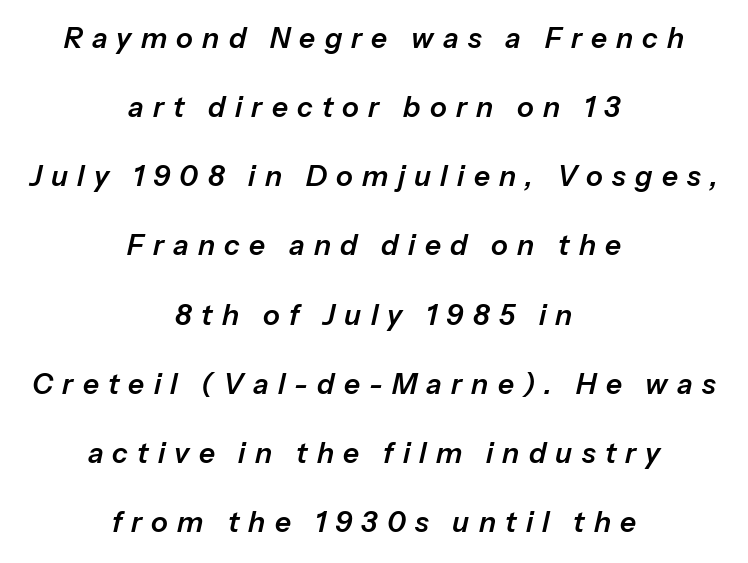
Words float on clear page, feet unadorned. Does extra space separate the letters? Yes, quite a lot of it. Notice the wide empty band between every row — that's loose leading. This sample has the flowing, uneven cadence of proportional lettering.
